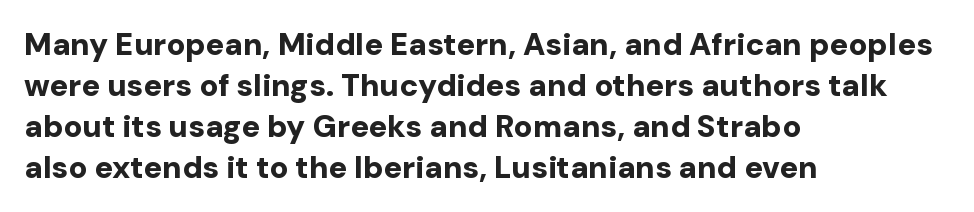
The image shows 31 px bold sans-serif type, upright; set left-aligned, normal line spacing (1.32x), normal letter spacing, not underlined; low stroke contrast and a medium x-height.
